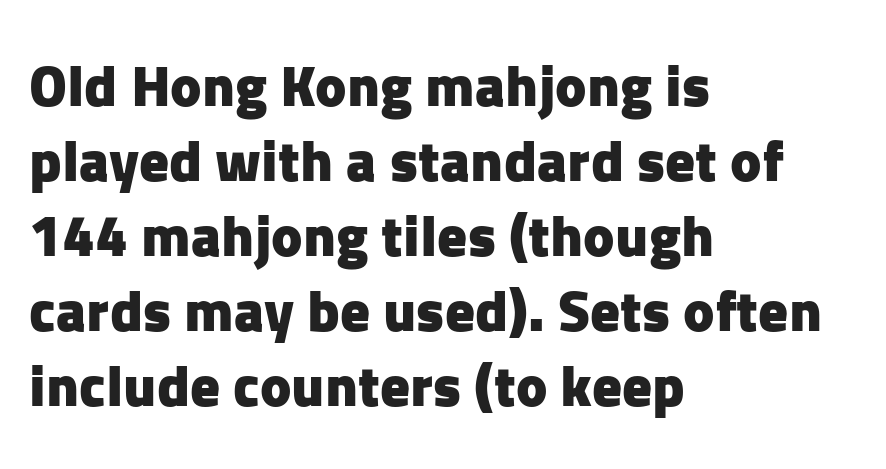
{"serif": "no", "italic": "no", "bold": "yes", "weight": "heavy", "width": "normal", "stroke_contrast": "low", "x_height": "medium", "monospaced": "no", "underline": "no", "align": "left", "line_spacing": "normal", "line_spacing_ratio": 1.27, "letter_spacing": "normal", "letter_spacing_em": 0.0, "glyph_px": 59}
